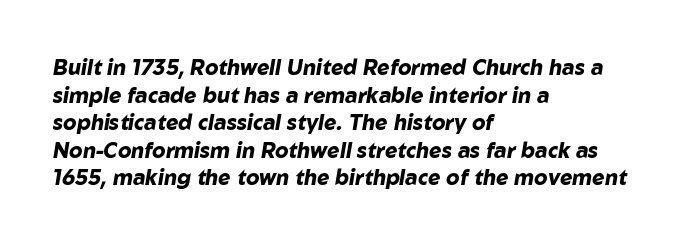
The image shows 21 px bold type, italic (leaning right); set left-aligned, normal line spacing (1.31x), normal letter spacing, not underlined.
